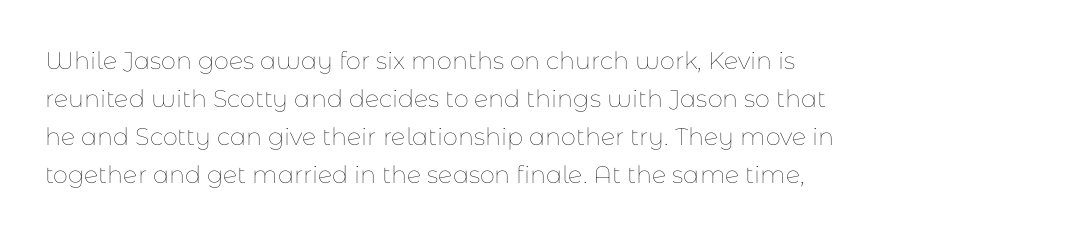
The image shows 24 px text type, upright; set left-aligned, normal line spacing (1.59x), normal letter spacing, not underlined.
